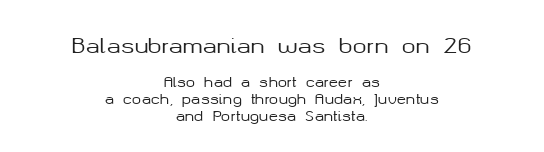
{"italic": "no", "underline": "no", "align": "center", "line_spacing_ratio": 1.23, "letter_spacing": "normal", "letter_spacing_em": 0.0, "larger_block": "first", "size_ratio": 1.5, "glyph_px": 21}
